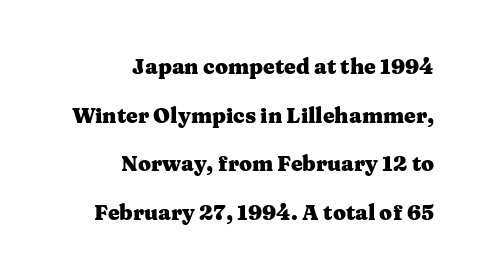
Q: Is the text bold? A: Yes.
Q: Is the text italic (slanted)? A: No, it is upright.
Q: Is the text underlined? A: No.
Q: How is the paragraph aligned? A: Right-aligned.
Q: Is the spacing between letters normal or unusually wide? A: Normal.
Q: Is the spacing between lines tight, normal or loose? A: Loose.
